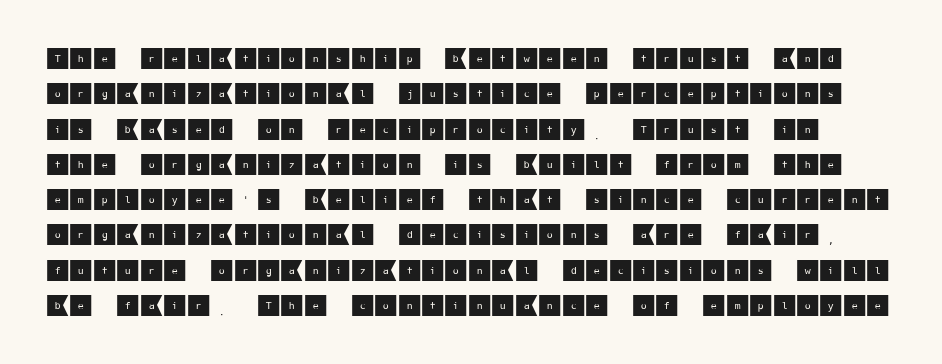
Q: Is the text italic (slanted)? A: No, it is upright.
Q: Is the text underlined? A: No.
Q: Is the spacing between letters normal or unusually wide? A: Normal.
Q: Is the spacing between lines tight, normal or loose? A: Normal.
